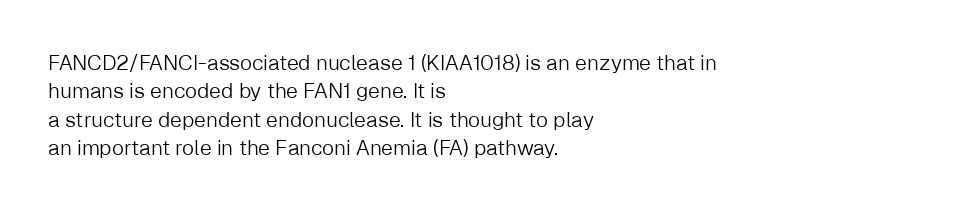
The image shows 21 px text type, upright; set left-aligned, normal line spacing (1.35x), normal letter spacing, not underlined.
